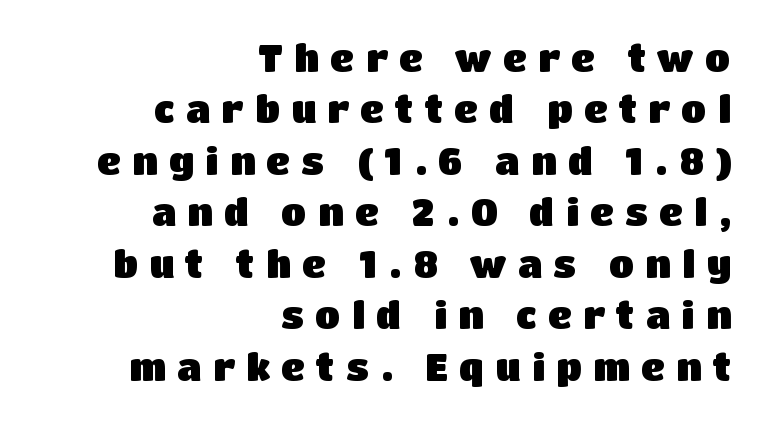
The image shows 37 px heavy sans-serif type, upright; set right-aligned, normal line spacing (1.39x), unusually wide letter spacing (+0.3 em), not underlined; low stroke contrast and a large x-height.
